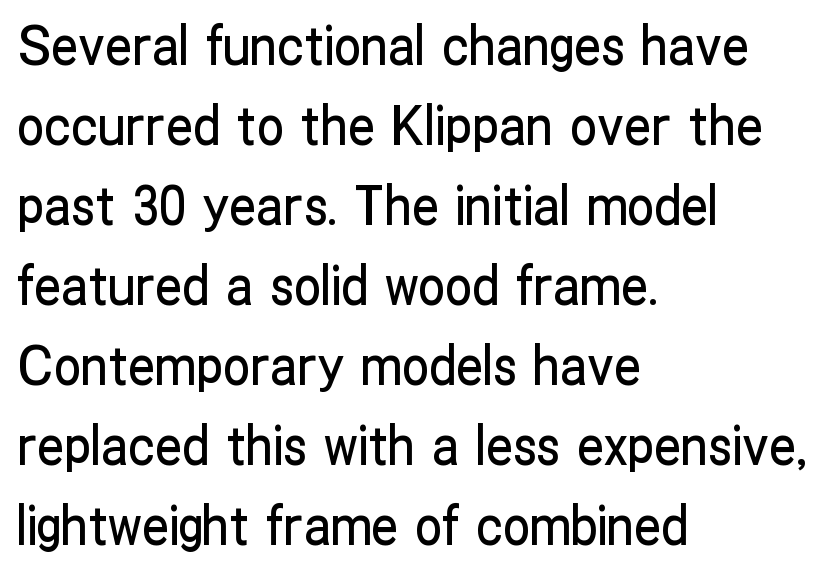
{"serif": "no", "italic": "no", "width": "condensed", "stroke_contrast": "low", "x_height": "medium", "monospaced": "no", "underline": "no", "align": "left", "line_spacing": "normal", "line_spacing_ratio": 1.48, "letter_spacing": "normal", "letter_spacing_em": 0.0, "glyph_px": 54}
